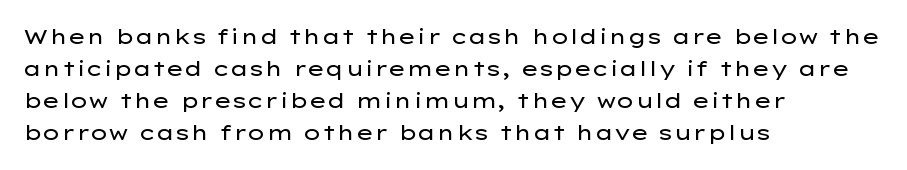
{"italic": "no", "bold": "no", "underline": "no", "align": "left", "line_spacing": "normal", "line_spacing_ratio": 1.53, "letter_spacing": "normal", "letter_spacing_em": 0.0, "glyph_px": 21}
